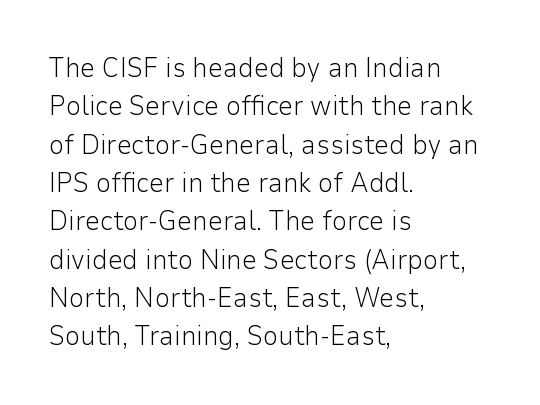
The image shows 27 px text type, upright; set left-aligned, normal line spacing (1.42x), normal letter spacing, not underlined.
